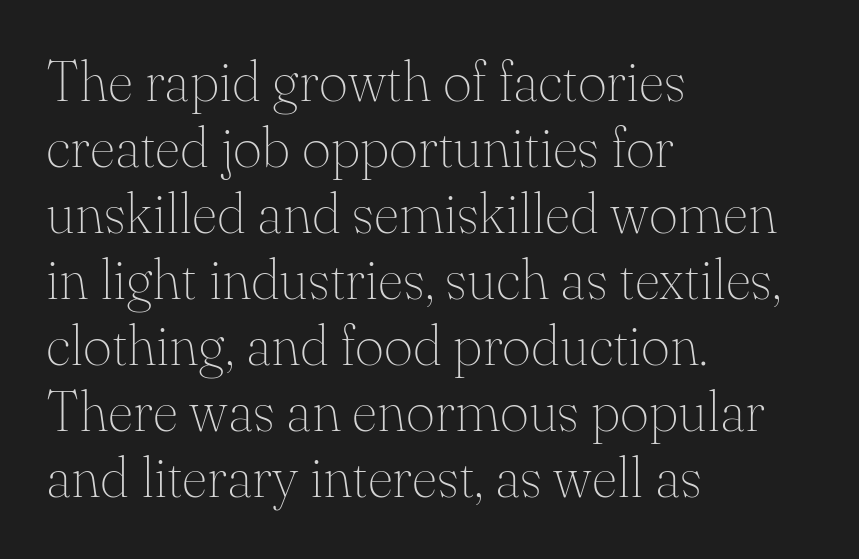
Q: Is the text bold? A: No.
Q: Is the text italic (slanted)? A: No, it is upright.
Q: Is the typeface a serif or a sans-serif typeface? A: Serif.
Q: Is the text underlined? A: No.
Q: How is the paragraph aligned? A: Left-aligned.
Q: Is the spacing between letters normal or unusually wide? A: Normal.
Q: Width (condensed, normal, or wide)? A: Normal.
Q: Stroke contrast? A: Medium.
Q: x-height? A: Small.
Q: Monospaced? A: No.
